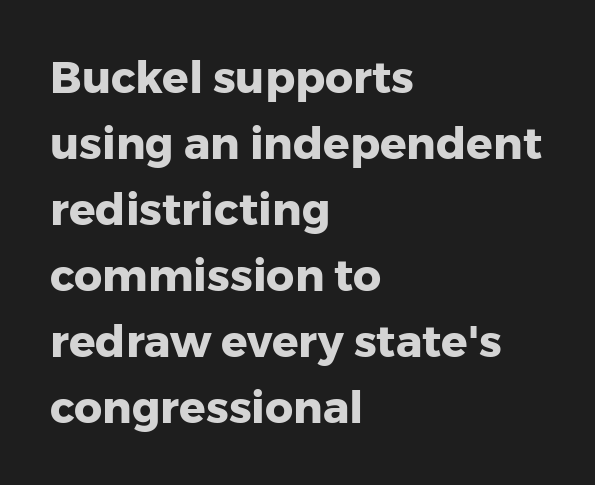
Q: Is the text bold? A: Yes.
Q: Is the text italic (slanted)? A: No, it is upright.
Q: Is the typeface a serif or a sans-serif typeface? A: Sans-serif.
Q: Is the text underlined? A: No.
Q: How is the paragraph aligned? A: Left-aligned.
Q: Is the spacing between letters normal or unusually wide? A: Normal.
Q: Is the spacing between lines tight, normal or loose? A: Normal.
Q: Width (condensed, normal, or wide)? A: Normal.
Q: Stroke contrast? A: Low.
Q: x-height? A: Medium.
Q: Monospaced? A: No.
